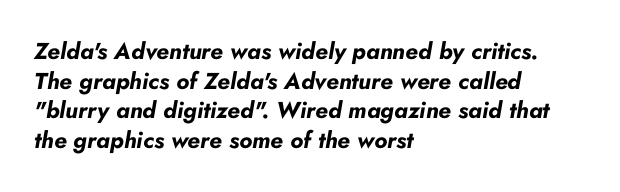
Characters are canted at an angle relative to the baseline's perpendicular. Caption: bold face, heavy strokes. The rendering uses a moderate line-height, typical for paragraphs. Compared with a centered layout, this one pins lines to the left instead. You could call the tracking neutral — neither tight nor loose. The baseline area is clear.
